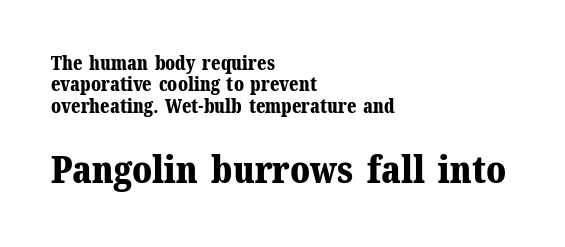
{"serif": "yes", "italic": "no", "bold": "yes", "weight": "bold", "width": "normal", "stroke_contrast": "medium", "x_height": "medium", "monospaced": "no", "underline": "no", "align": "left", "line_spacing": "tight", "line_spacing_ratio": 1.12, "letter_spacing": "normal", "letter_spacing_em": 0.0, "larger_block": "second", "size_ratio": 2.0, "glyph_px": 38}
